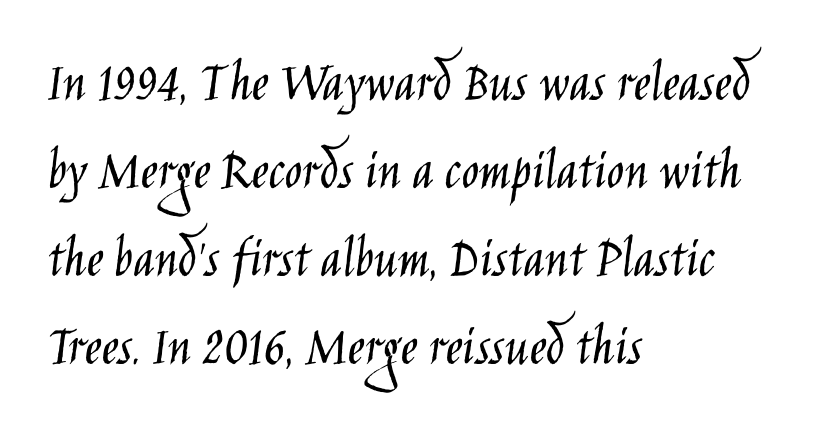
Regarding serifs, this sample does without them. Here the designer chose a conventional face with non-uniform glyph widths. Quick note: underline off. Compared with a centered layout, this one pins lines to the left instead. Each word holds together tightly as a unit, with standard inter-letter gaps.
